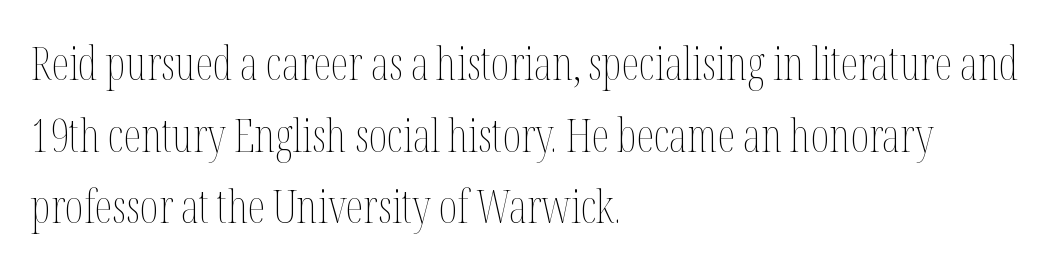
{"italic": "no", "bold": "no", "weight": "thin", "width": "condensed", "stroke_contrast": "medium", "x_height": "medium", "monospaced": "no", "underline": "no", "align": "left", "line_spacing": "normal", "line_spacing_ratio": 1.59, "letter_spacing": "normal", "letter_spacing_em": 0.0, "glyph_px": 45}
